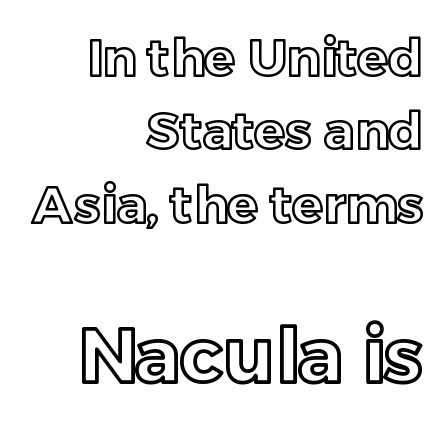
{"italic": "no", "width": "normal", "x_height": "medium", "monospaced": "no", "underline": "no", "align": "right", "line_spacing": "normal", "line_spacing_ratio": 1.44, "letter_spacing": "normal", "letter_spacing_em": 0.0, "larger_block": "second", "size_ratio": 1.49, "glyph_px": 76}
